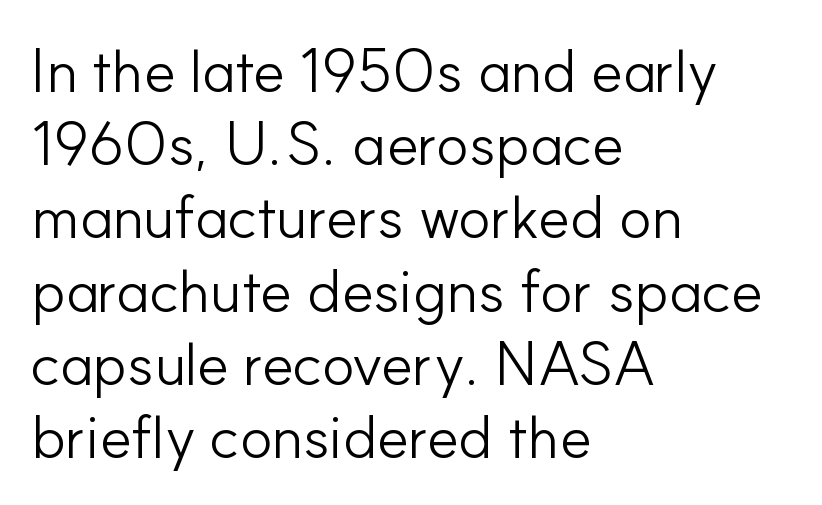
{"serif": "no", "italic": "no", "bold": "no", "weight": "light", "width": "normal", "stroke_contrast": "low", "x_height": "small", "monospaced": "no", "underline": "no", "align": "left", "line_spacing_ratio": 1.2, "letter_spacing": "normal", "letter_spacing_em": 0.0, "glyph_px": 61}
